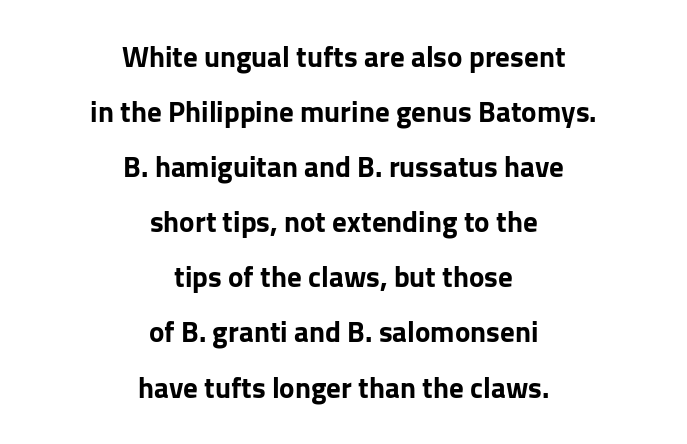
The image shows 29 px bold sans-serif type, upright; set centered, loose line spacing (1.9x), normal letter spacing, not underlined; low stroke contrast and a medium x-height.
